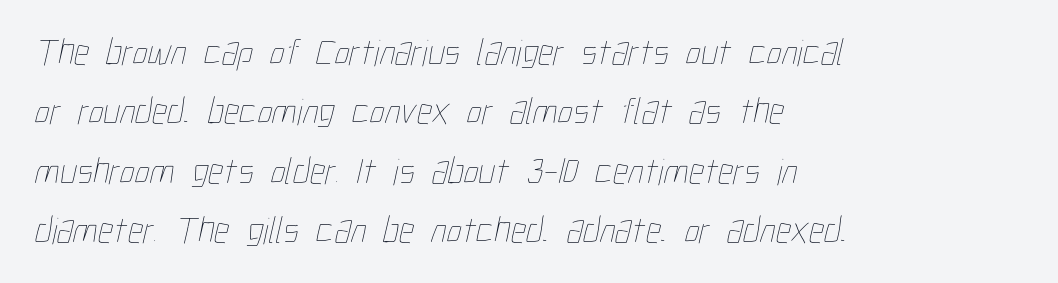
{"bold": "no", "weight": "thin", "width": "condensed", "stroke_contrast": "low", "x_height": "medium", "monospaced": "no", "underline": "no", "align": "left", "line_spacing": "normal", "line_spacing_ratio": 1.56, "letter_spacing": "normal", "letter_spacing_em": 0.0, "glyph_px": 38}
